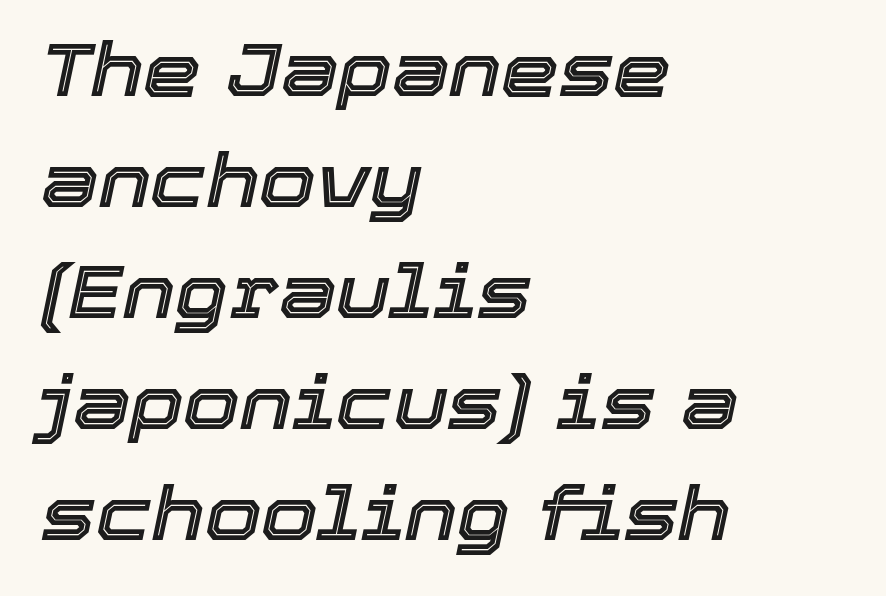
The image shows 73 px text type, italic (leaning right); set left-aligned, normal line spacing (1.52x), normal letter spacing, not underlined; a medium x-height.
